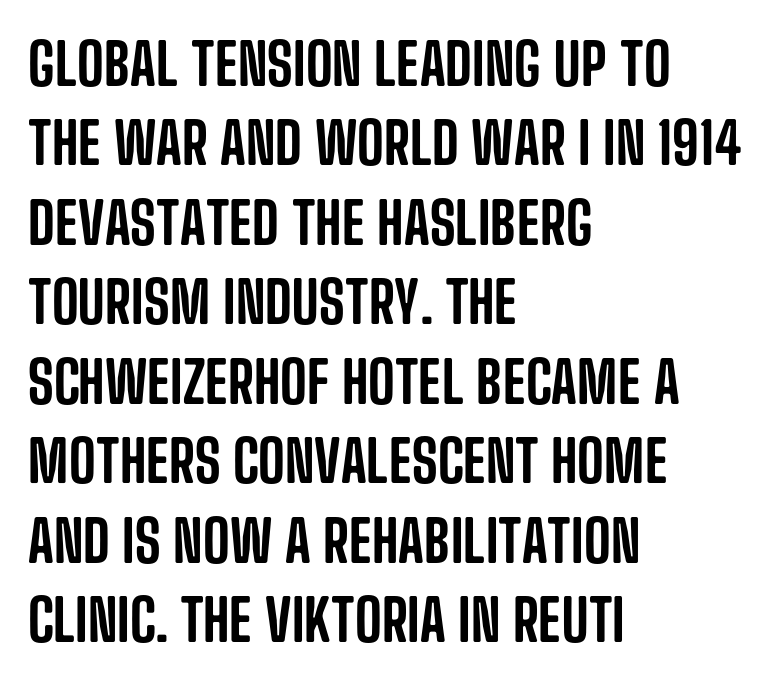
{"serif": "no", "italic": "no", "width": "condensed", "stroke_contrast": "low", "x_height": "large", "monospaced": "no", "underline": "no", "align": "left", "line_spacing": "normal", "line_spacing_ratio": 1.37, "letter_spacing": "normal", "letter_spacing_em": 0.0, "glyph_px": 58}
